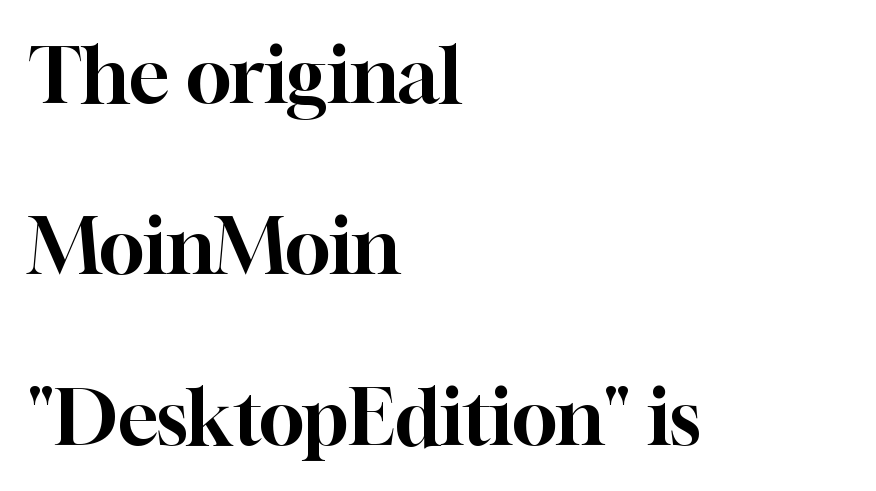
Q: Is the text italic (slanted)? A: No, it is upright.
Q: Is the typeface a serif or a sans-serif typeface? A: Serif.
Q: Is the text underlined? A: No.
Q: How is the paragraph aligned? A: Left-aligned.
Q: Is the spacing between letters normal or unusually wide? A: Normal.
Q: Is the spacing between lines tight, normal or loose? A: Loose.
Q: Width (condensed, normal, or wide)? A: Normal.
Q: Stroke contrast? A: High.
Q: x-height? A: Medium.
Q: Monospaced? A: No.
